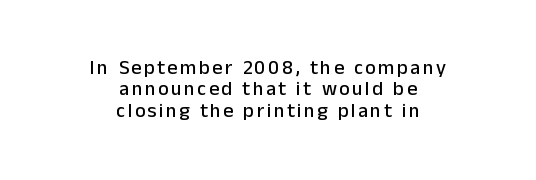
The image shows 20 px text type, upright; set centered, tight line spacing (1.07x), not underlined.
